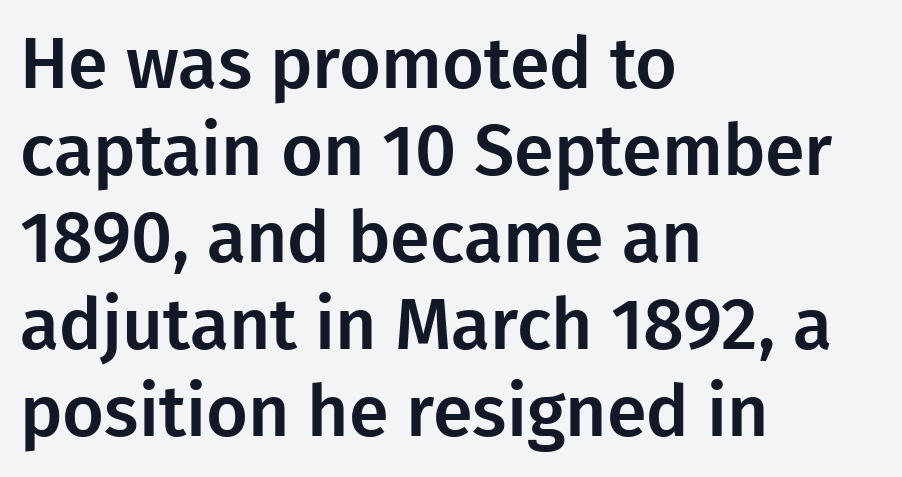
Q: Is the text italic (slanted)? A: No, it is upright.
Q: Is the typeface a serif or a sans-serif typeface? A: Sans-serif.
Q: Is the text underlined? A: No.
Q: How is the paragraph aligned? A: Left-aligned.
Q: Is the spacing between letters normal or unusually wide? A: Normal.
Q: Width (condensed, normal, or wide)? A: Normal.
Q: Stroke contrast? A: Low.
Q: x-height? A: Medium.
Q: Monospaced? A: No.
